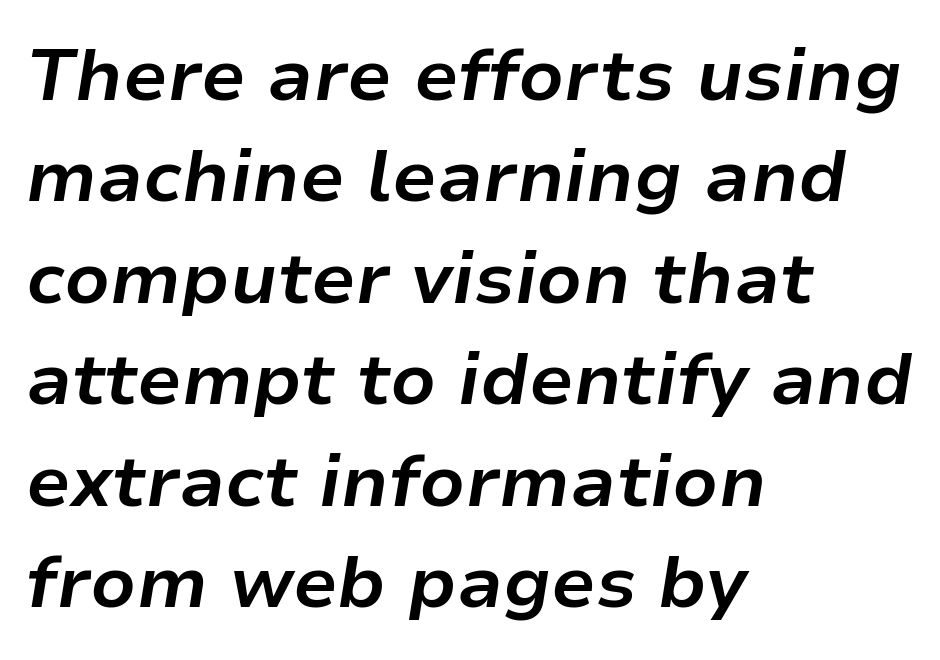
The image shows 73 px bold type, italic (leaning right); set left-aligned, normal line spacing (1.39x), normal letter spacing, not underlined; low stroke contrast and a medium x-height.
